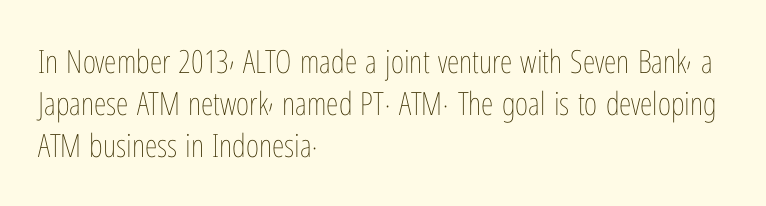
{"italic": "no", "bold": "no", "weight": "thin", "width": "condensed", "stroke_contrast": "low", "x_height": "medium", "monospaced": "no", "underline": "no", "align": "left", "line_spacing": "normal", "line_spacing_ratio": 1.32, "letter_spacing": "normal", "letter_spacing_em": 0.0, "glyph_px": 32}
